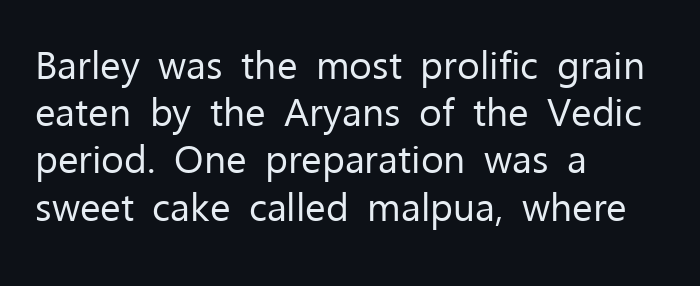
Italic? Not at all — the glyphs are vertical. A sans-serif font was chosen for this passage. Unbolded letterforms with no extra heft. Nobody touched the tracking dial on this one. The rendering uses natural spacing where letterforms have individual widths. Where is the straight margin? On the left.
